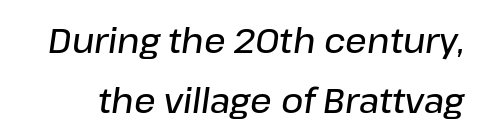
Q: Is the text bold? A: Semi-bold.
Q: Is the text italic (slanted)? A: Yes, it leans right by about 8 degrees.
Q: Is the text underlined? A: No.
Q: Is the spacing between letters normal or unusually wide? A: Normal.
Q: Width (condensed, normal, or wide)? A: Normal.
Q: Stroke contrast? A: Low.
Q: x-height? A: Medium.
Q: Monospaced? A: No.
